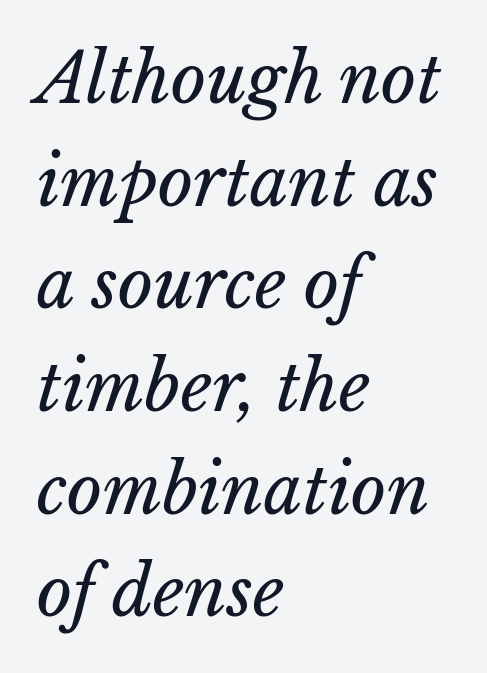
Q: Is the text bold? A: No.
Q: Is the text italic (slanted)? A: Yes, it leans right by about 15 degrees.
Q: Is the text underlined? A: No.
Q: How is the paragraph aligned? A: Left-aligned.
Q: Is the spacing between letters normal or unusually wide? A: Normal.
Q: Is the spacing between lines tight, normal or loose? A: Normal.
Q: Width (condensed, normal, or wide)? A: Normal.
Q: Stroke contrast? A: Low.
Q: x-height? A: Medium.
Q: Monospaced? A: No.
